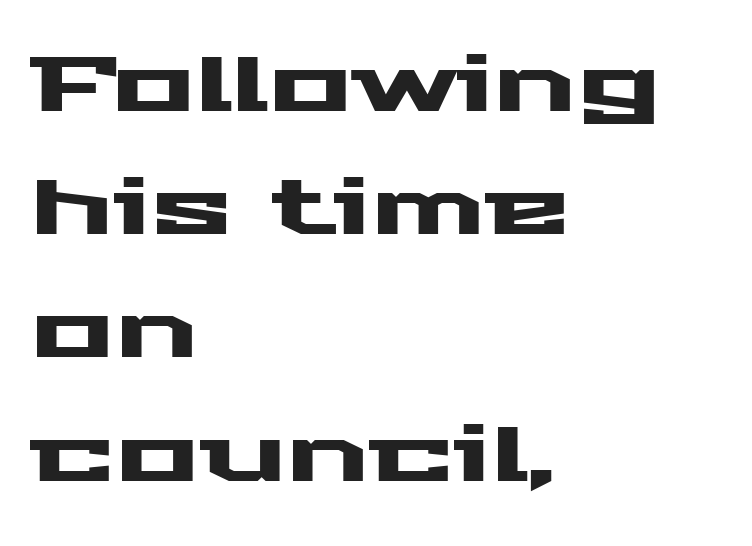
Q: Is the text italic (slanted)? A: No, it is upright.
Q: Is the typeface a serif or a sans-serif typeface? A: Sans-serif.
Q: Is the text underlined? A: No.
Q: How is the paragraph aligned? A: Left-aligned.
Q: Is the spacing between letters normal or unusually wide? A: Normal.
Q: Is the spacing between lines tight, normal or loose? A: Normal.
Q: Width (condensed, normal, or wide)? A: Wide.
Q: Stroke contrast? A: Medium.
Q: x-height? A: Medium.
Q: Monospaced? A: No.
